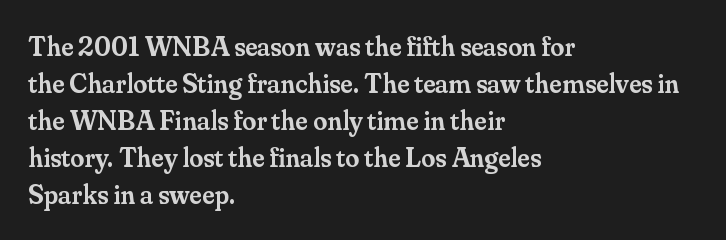
{"serif": "yes", "italic": "no", "bold": "semi", "weight": "semibold", "width": "normal", "stroke_contrast": "medium", "x_height": "small", "monospaced": "no", "underline": "no", "align": "left", "line_spacing": "normal", "line_spacing_ratio": 1.32, "letter_spacing": "normal", "letter_spacing_em": 0.0, "glyph_px": 28}
